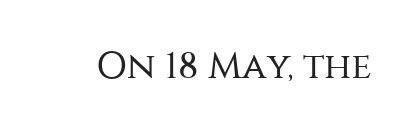
The image shows 37 px regular-weight sans-serif type, upright; set normal letter spacing, not underlined; medium stroke contrast and a large x-height.
